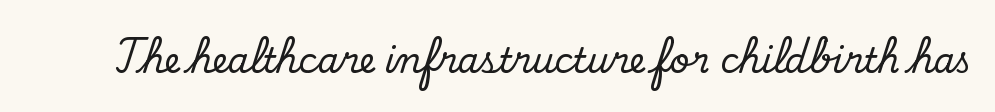
Q: Is the text bold? A: No.
Q: Is the typeface a serif or a sans-serif typeface? A: Sans-serif.
Q: Is the text underlined? A: No.
Q: Is the spacing between letters normal or unusually wide? A: Normal.
Q: Width (condensed, normal, or wide)? A: Normal.
Q: Stroke contrast? A: Low.
Q: x-height? A: Small.
Q: Monospaced? A: No.
